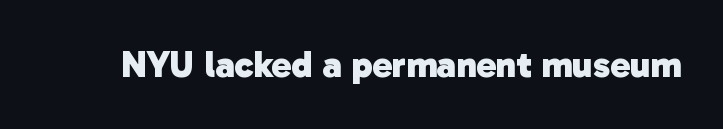
Q: Is the text bold? A: Yes.
Q: Is the typeface a serif or a sans-serif typeface? A: Sans-serif.
Q: Is the text underlined? A: No.
Q: Is the spacing between letters normal or unusually wide? A: Normal.
Q: Width (condensed, normal, or wide)? A: Normal.
Q: Stroke contrast? A: Low.
Q: x-height? A: Medium.
Q: Monospaced? A: No.
